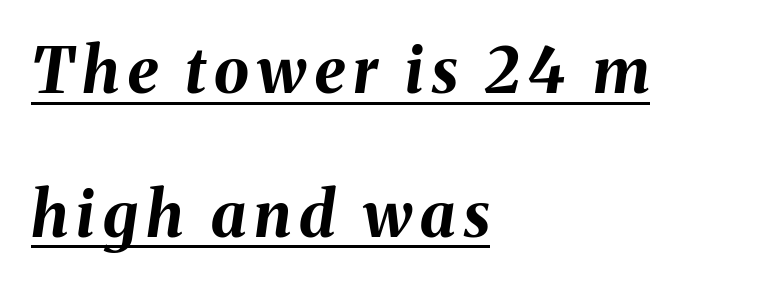
{"italic": "yes", "lean": "right", "slant_degrees": 8, "bold": "yes", "weight": "bold", "width": "normal", "stroke_contrast": "medium", "x_height": "medium", "monospaced": "no", "underline": "yes", "align": "left", "line_spacing": "loose", "line_spacing_ratio": 2.28, "glyph_px": 63}
